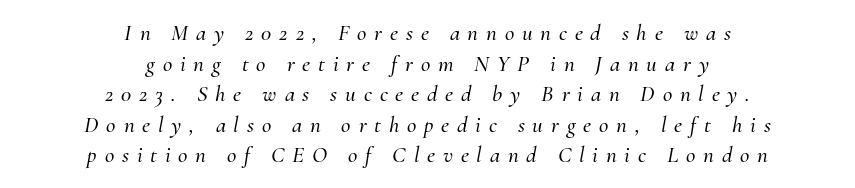
The image shows 23 px text type, italic (leaning right); set centered, normal line spacing (1.33x), unusually wide letter spacing (+0.34 em), not underlined.
